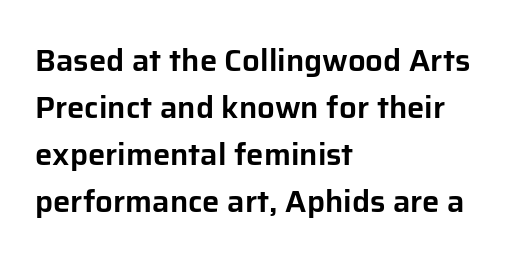
{"serif": "no", "italic": "no", "width": "normal", "stroke_contrast": "low", "x_height": "medium", "monospaced": "no", "underline": "no", "align": "left", "line_spacing": "normal", "line_spacing_ratio": 1.52, "letter_spacing": "normal", "letter_spacing_em": 0.0, "glyph_px": 31}
